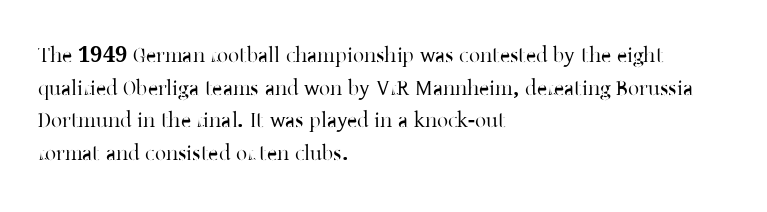
Q: Is the text italic (slanted)? A: No, it is upright.
Q: Is the text underlined? A: No.
Q: How is the paragraph aligned? A: Left-aligned.
Q: Is the spacing between letters normal or unusually wide? A: Normal.
Q: Is the spacing between lines tight, normal or loose? A: Normal.
